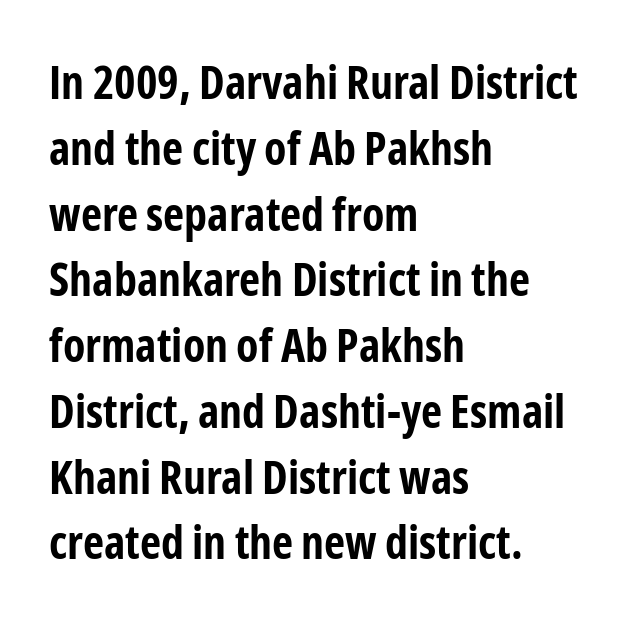
{"serif": "no", "italic": "no", "bold": "yes", "weight": "bold", "width": "condensed", "stroke_contrast": "low", "x_height": "medium", "monospaced": "no", "underline": "no", "align": "left", "line_spacing": "normal", "line_spacing_ratio": 1.43, "letter_spacing": "normal", "letter_spacing_em": 0.0, "glyph_px": 46}
